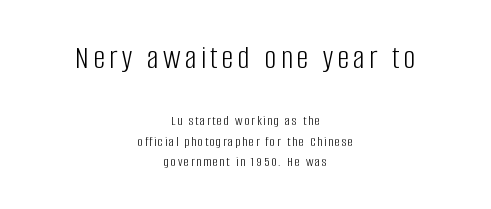
{"serif": "no", "italic": "no", "bold": "no", "weight": "light", "width": "condensed", "stroke_contrast": "low", "x_height": "large", "monospaced": "no", "underline": "no", "align": "center", "line_spacing": "normal", "line_spacing_ratio": 1.45, "larger_block": "first", "size_ratio": 2.36, "glyph_px": 33}
